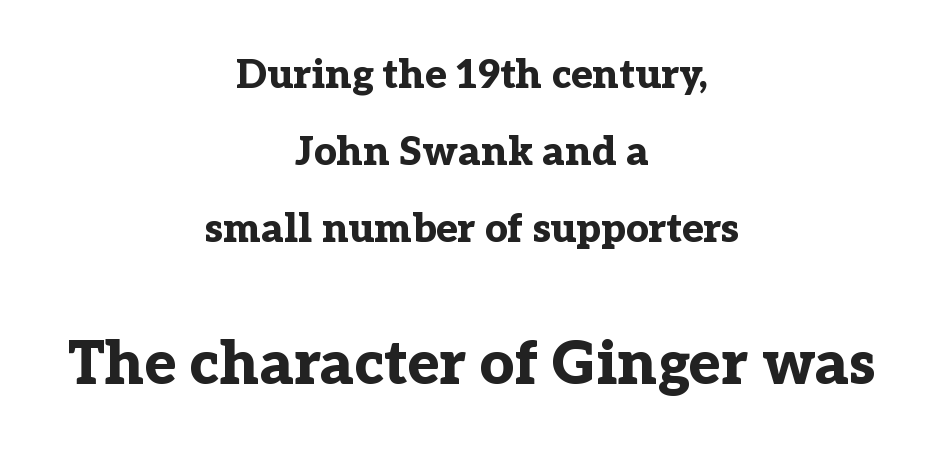
Top chunk: small. Bottom chunk: large. One-word summary of the alignment: center. Check the space under the baseline: it is left empty. Notice the wide empty band between every row — that's loose leading. Notice how the stems are strictly vertical — no italics here. The glyphs in this specimen are seriffed.
